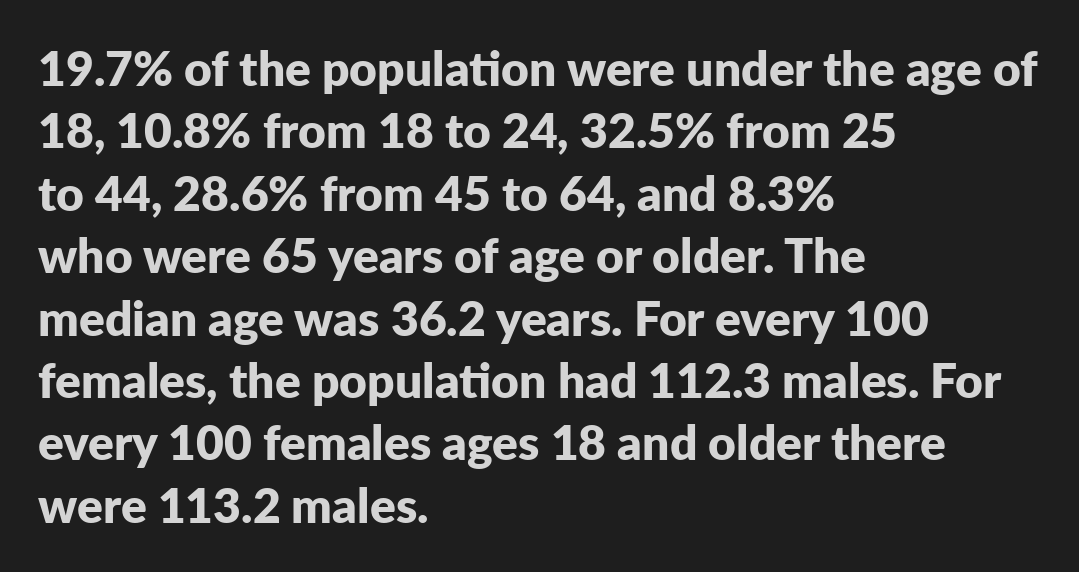
The image shows 48 px bold sans-serif type, upright; set left-aligned, normal line spacing (1.3x), normal letter spacing, not underlined; low stroke contrast and a medium x-height.
